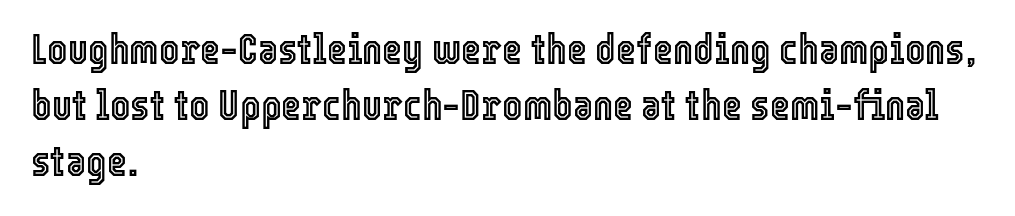
The image shows 43 px condensed type, upright; set left-aligned, normal line spacing (1.3x), normal letter spacing, not underlined; a medium x-height.
